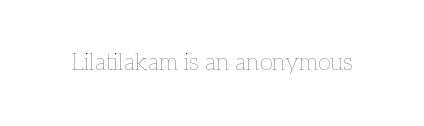
The image shows 23 px text type, upright; set normal letter spacing, not underlined.
